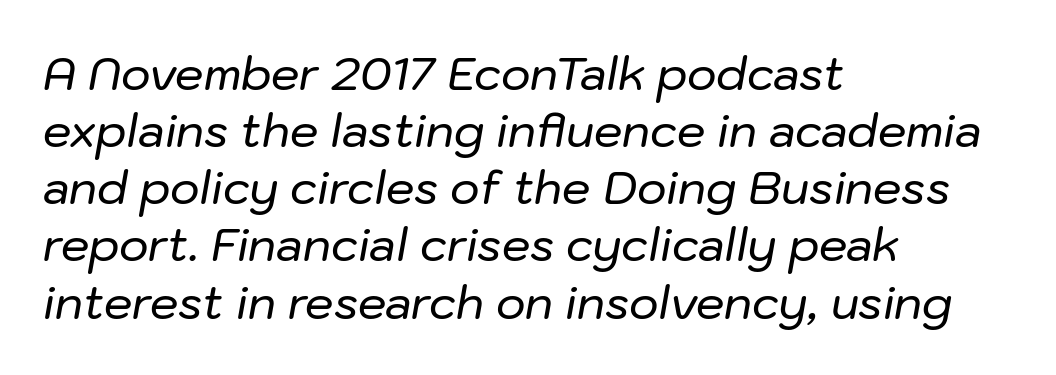
{"italic": "yes", "lean": "right", "slant_degrees": 10, "width": "normal", "stroke_contrast": "low", "x_height": "medium", "monospaced": "no", "underline": "no", "align": "left", "line_spacing": "normal", "line_spacing_ratio": 1.27, "letter_spacing": "normal", "letter_spacing_em": 0.0, "glyph_px": 45}
